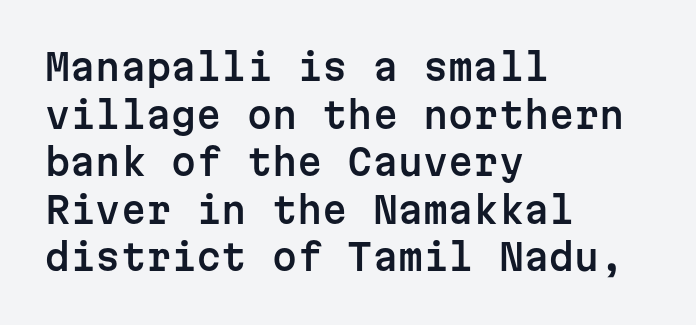
The image shows 36 px sans-serif type, upright, monospaced; set left-aligned, normal line spacing (1.32x), normal letter spacing, not underlined; low stroke contrast and a medium x-height.
